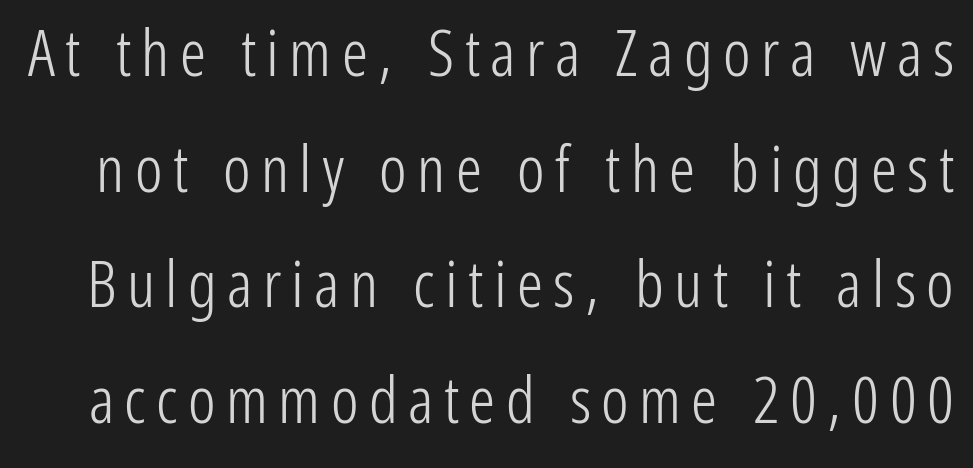
Q: Is the text bold? A: No.
Q: Is the text italic (slanted)? A: No, it is upright.
Q: Is the typeface a serif or a sans-serif typeface? A: Sans-serif.
Q: Is the text underlined? A: No.
Q: Width (condensed, normal, or wide)? A: Condensed.
Q: Stroke contrast? A: Low.
Q: x-height? A: Medium.
Q: Monospaced? A: No.
